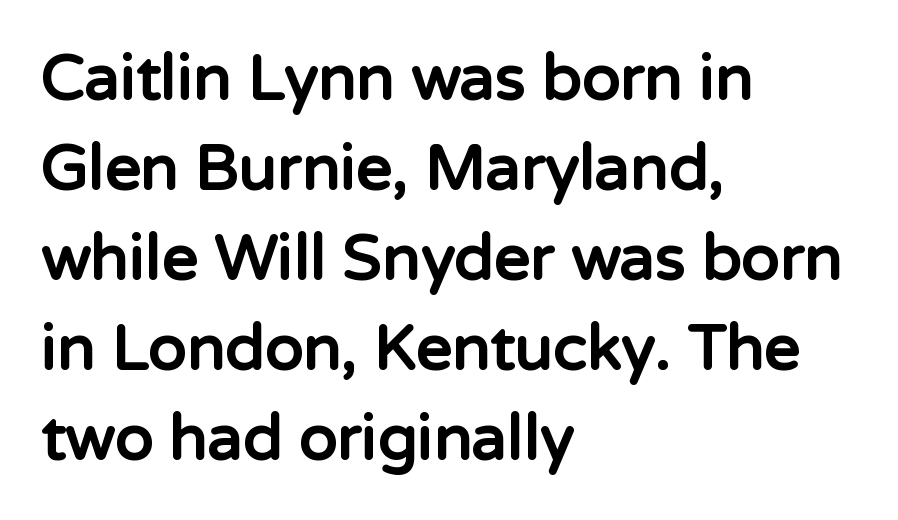
Q: Is the text bold? A: Yes.
Q: Is the text italic (slanted)? A: No, it is upright.
Q: Is the typeface a serif or a sans-serif typeface? A: Sans-serif.
Q: Is the text underlined? A: No.
Q: How is the paragraph aligned? A: Left-aligned.
Q: Is the spacing between letters normal or unusually wide? A: Normal.
Q: Is the spacing between lines tight, normal or loose? A: Normal.
Q: Width (condensed, normal, or wide)? A: Normal.
Q: Stroke contrast? A: Low.
Q: x-height? A: Medium.
Q: Monospaced? A: No.
